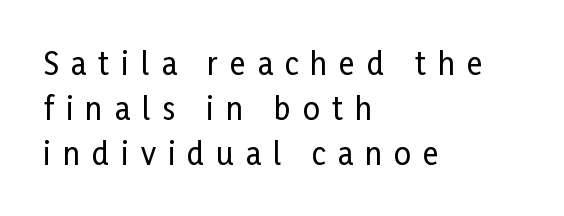
{"serif": "no", "italic": "no", "width": "condensed", "stroke_contrast": "low", "x_height": "medium", "monospaced": "no", "underline": "no", "align": "left", "line_spacing": "normal", "line_spacing_ratio": 1.5, "letter_spacing": "wide", "letter_spacing_em": 0.4, "glyph_px": 30}
